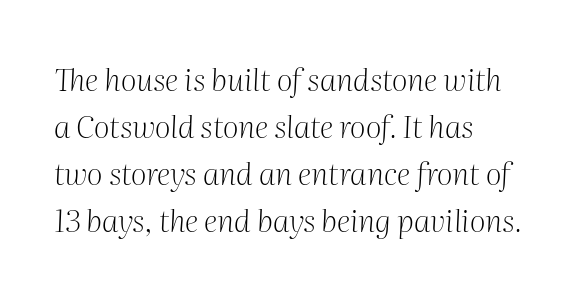
The image shows 31 px light serif type, italic (leaning right); set left-aligned, normal line spacing (1.52x), normal letter spacing, not underlined; medium stroke contrast and a medium x-height.
